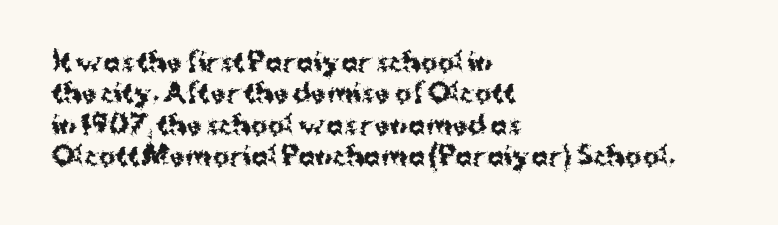
Q: Is the text bold? A: Yes.
Q: Is the text italic (slanted)? A: No, it is upright.
Q: Is the text underlined? A: No.
Q: How is the paragraph aligned? A: Left-aligned.
Q: Is the spacing between letters normal or unusually wide? A: Normal.
Q: Is the spacing between lines tight, normal or loose? A: Normal.
